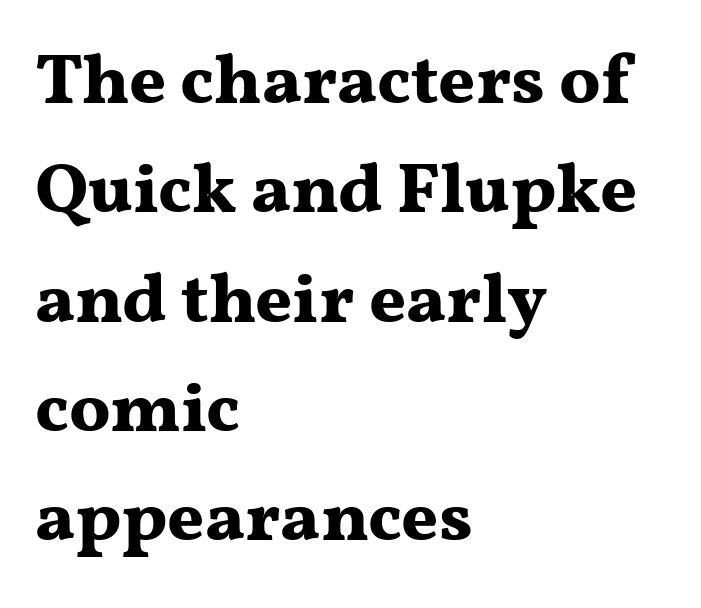
{"serif": "yes", "italic": "no", "bold": "yes", "weight": "bold", "width": "wide", "stroke_contrast": "medium", "x_height": "medium", "monospaced": "no", "underline": "no", "align": "left", "line_spacing": "normal", "line_spacing_ratio": 1.54, "letter_spacing": "normal", "letter_spacing_em": 0.0, "glyph_px": 71}
